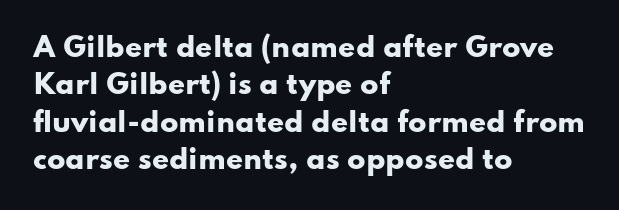
It's the straight-up-and-down kind of type. The lines are quadded left. Letter spacing: default. Rule under the text: the space is simply empty. The space between consecutive lines is moderate. Notice how thick the strokes are: this is what a full bold looks like.
